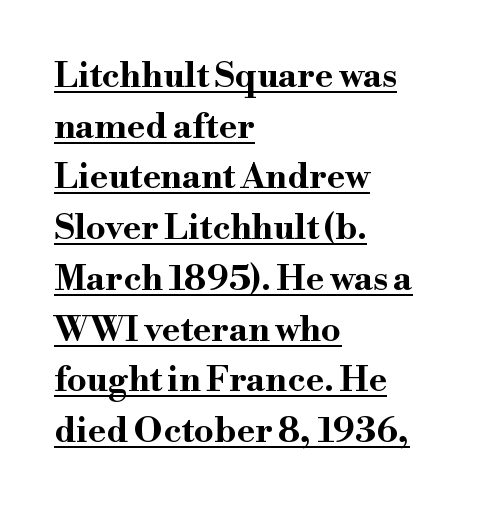
Q: Is the text bold? A: Yes.
Q: Is the text italic (slanted)? A: No, it is upright.
Q: Is the typeface a serif or a sans-serif typeface? A: Serif.
Q: Is the text underlined? A: Yes.
Q: How is the paragraph aligned? A: Left-aligned.
Q: Is the spacing between letters normal or unusually wide? A: Normal.
Q: Is the spacing between lines tight, normal or loose? A: Normal.
Q: Width (condensed, normal, or wide)? A: Wide.
Q: Stroke contrast? A: High.
Q: x-height? A: Small.
Q: Monospaced? A: No.
